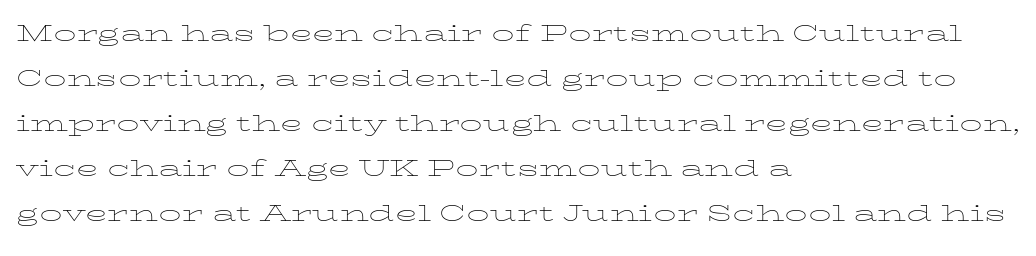
{"italic": "no", "bold": "no", "weight": "thin", "width": "wide", "stroke_contrast": "low", "x_height": "medium", "monospaced": "no", "underline": "no", "align": "left", "line_spacing": "normal", "line_spacing_ratio": 1.5, "letter_spacing": "normal", "letter_spacing_em": 0.0, "glyph_px": 30}
